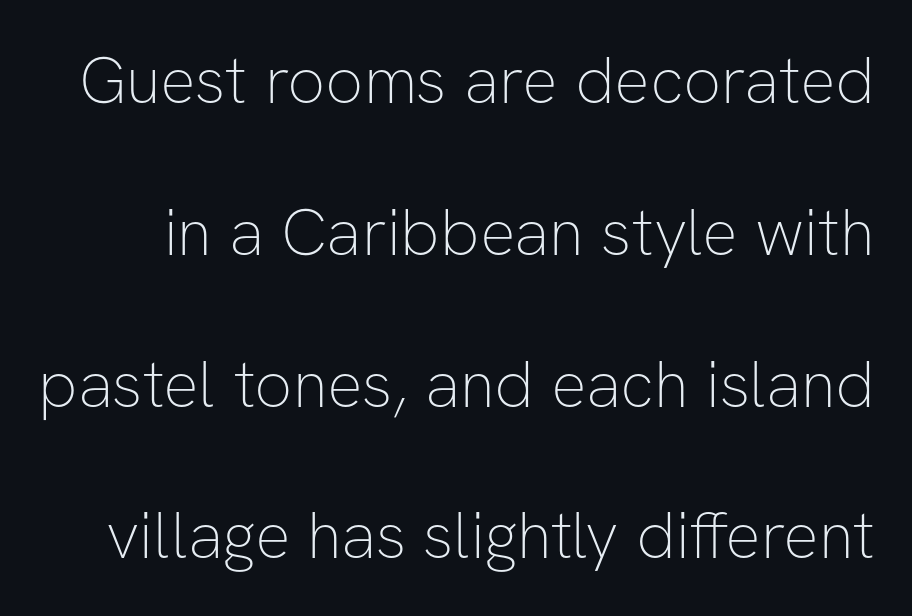
Stroke mass is kept to a normal reading level or below. Spacing between characters is what you'd get straight out of the box. The lines are spread far apart with generous leading. Do the letters lean? They stand straight. Rule under the text: the space is simply empty. The passage shown is typeset with a sans-serif family.
